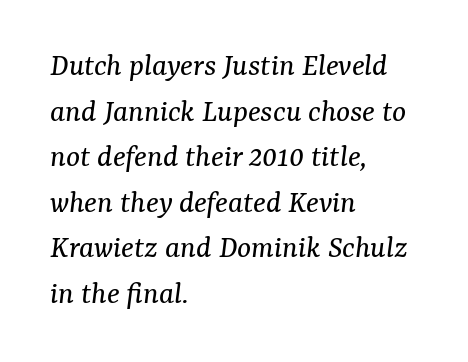
{"serif": "yes", "italic": "yes", "lean": "right", "slant_degrees": 7, "bold": "no", "weight": "regular", "width": "normal", "stroke_contrast": "medium", "x_height": "medium", "monospaced": "no", "underline": "no", "align": "left", "line_spacing": "normal", "line_spacing_ratio": 1.38, "letter_spacing": "normal", "letter_spacing_em": 0.0, "glyph_px": 33}
